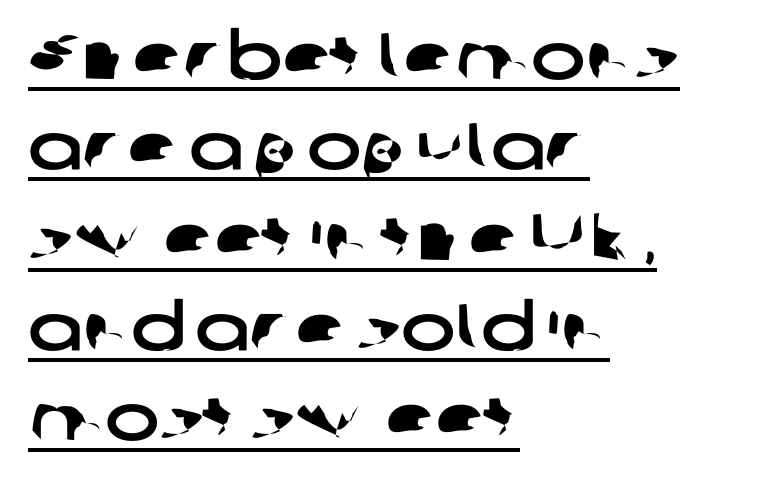
Q: Is the typeface a serif or a sans-serif typeface? A: Sans-serif.
Q: Is the text underlined? A: Yes.
Q: How is the paragraph aligned? A: Left-aligned.
Q: Is the spacing between letters normal or unusually wide? A: Normal.
Q: Is the spacing between lines tight, normal or loose? A: Normal.
Q: Width (condensed, normal, or wide)? A: Wide.
Q: Stroke contrast? A: Low.
Q: x-height? A: Medium.
Q: Monospaced? A: No.
